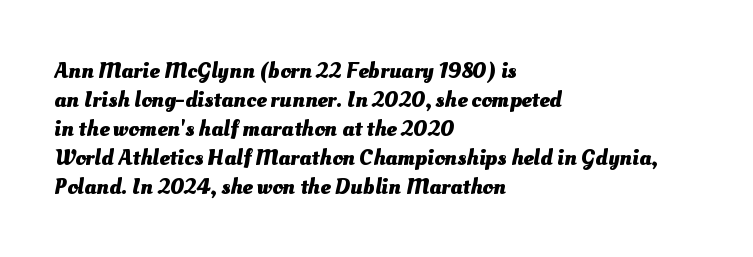
The image shows 23 px bold type; set left-aligned, normal line spacing (1.26x), normal letter spacing, not underlined.
